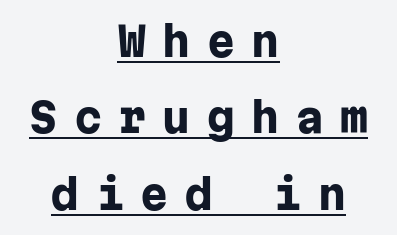
{"serif": "no", "italic": "no", "bold": "yes", "weight": "heavy", "width": "normal", "stroke_contrast": "low", "x_height": "medium", "monospaced": "yes", "underline": "yes", "align": "center", "line_spacing": "loose", "line_spacing_ratio": 1.91, "letter_spacing": "wide", "letter_spacing_em": 0.41, "glyph_px": 40}
